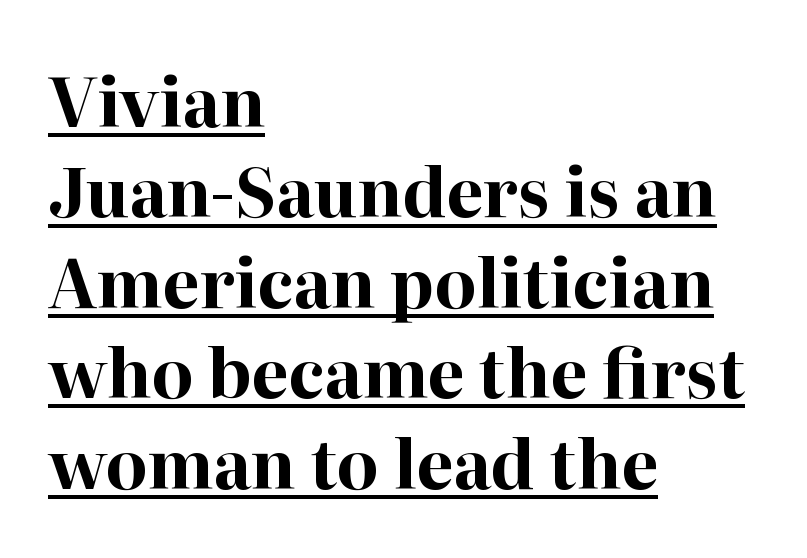
The image shows 67 px bold serif type, upright; set left-aligned, normal line spacing (1.35x), normal letter spacing, underlined; high stroke contrast and a medium x-height.
